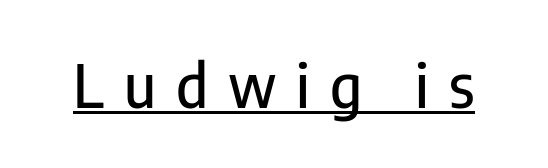
Note the varied advance widths — an 'i' is clearly narrower than an 'm'. This sample uses a sans-serif face. Do the letters lean? They stand straight. Here the glyphs are tracked loosely, breaking word shapes into spaced letters. You can see a thin bar hugging the bottom of the glyphs.
